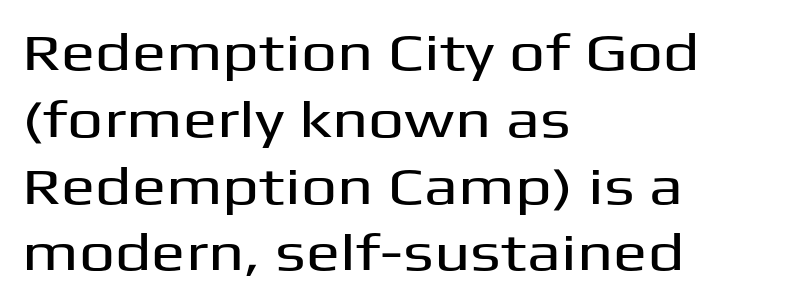
Which margin do the lines hug? The left one — the right edge is uneven. The gap between lines stays unmarked. These lines are composed in type without serifs. These lines are rendered in a variable-pitch font. The line-height multiplier appears to be the usual default. Every stem runs plumb, perpendicular to the baseline.
